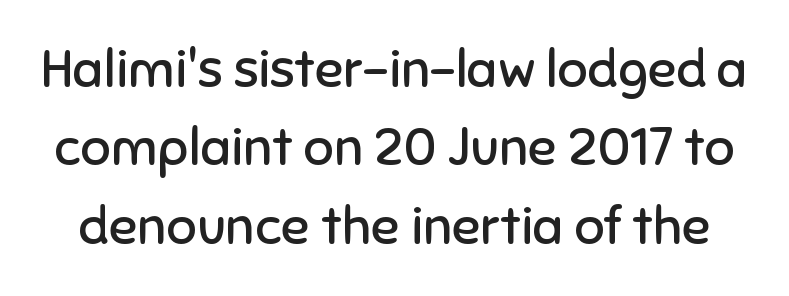
The image shows 53 px regular-weight sans-serif type, upright; set normal line spacing (1.48x), normal letter spacing, not underlined; low stroke contrast and a medium x-height.
